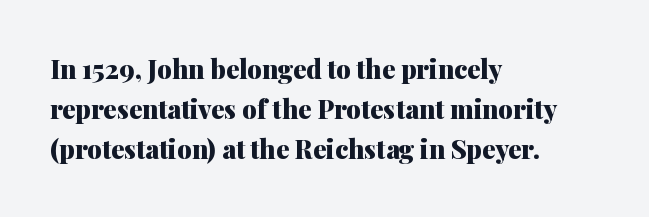
The image shows 26 px bold type, upright; set left-aligned, normal line spacing (1.54x), normal letter spacing, not underlined.
